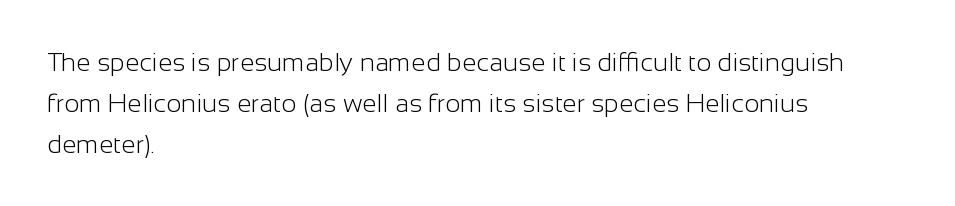
The gap between lines stays unmarked. No extra tracking has been applied to these lines. Does the leading feel generous? No, just average. Short and long lines alike share a common starting point at left.
